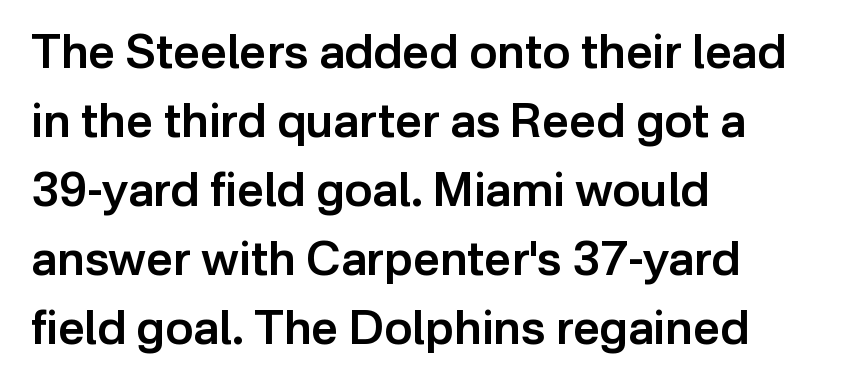
The image shows 47 px semibold sans-serif type, upright; set left-aligned, normal line spacing (1.47x), normal letter spacing, not underlined; low stroke contrast and a medium x-height.
